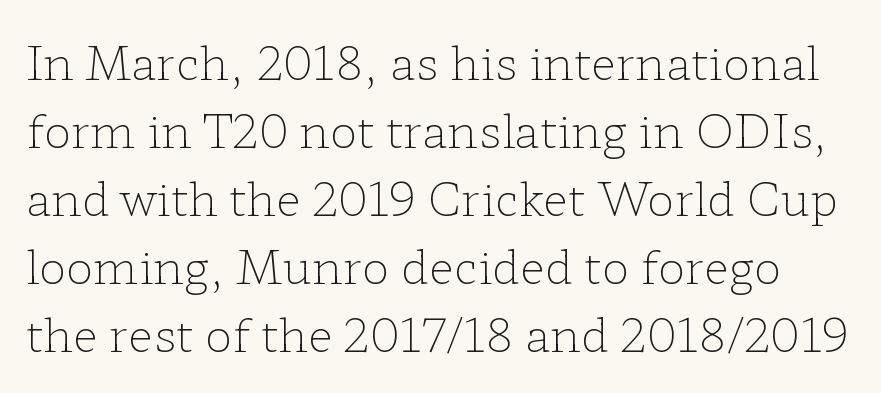
The typesetting does not lean heavy: it is not bold. Only glyphs here, with clear space below each row. Does the type have serifs? Yes, each stem ends in a small foot. The gaps between neighbouring characters are ordinary and unremarkable. Regarding leading, the lines here are spaced in the standard way.
